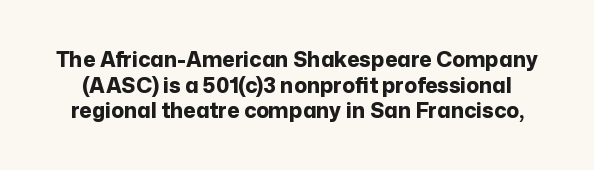
{"italic": "no", "bold": "yes", "underline": "no", "line_spacing_ratio": 1.22, "letter_spacing": "normal", "letter_spacing_em": 0.0, "glyph_px": 21}
